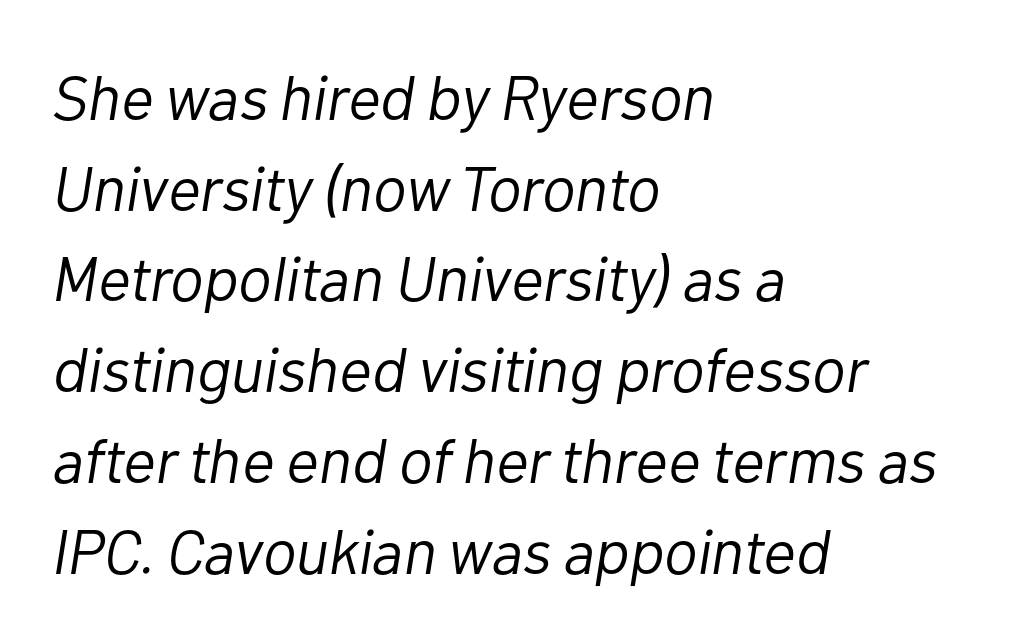
The rendering anchors every line to the left-hand side. The rendering uses natural spacing where letterforms have individual widths. There's an unmistakable incline to the writing here. Weight: in the light-to-regular range. Standard letterfit; no display-style spreading of the glyphs.
